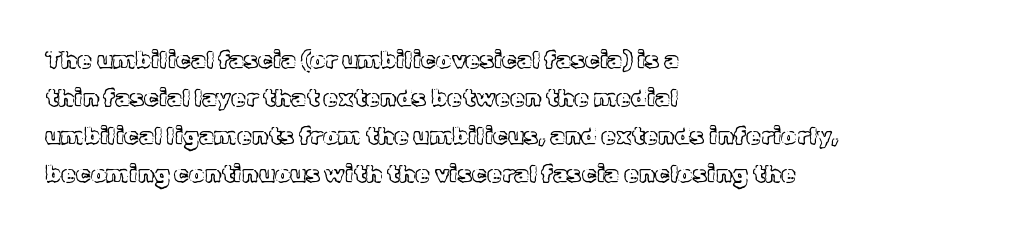
{"italic": "no", "underline": "no", "align": "left", "line_spacing": "normal", "line_spacing_ratio": 1.59, "letter_spacing": "normal", "letter_spacing_em": 0.0, "glyph_px": 24}
